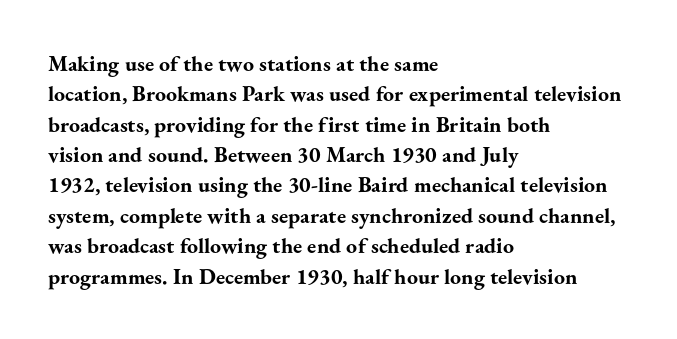
Q: Is the text bold? A: Yes.
Q: Is the text italic (slanted)? A: No, it is upright.
Q: Is the text underlined? A: No.
Q: How is the paragraph aligned? A: Left-aligned.
Q: Is the spacing between letters normal or unusually wide? A: Normal.
Q: Is the spacing between lines tight, normal or loose? A: Normal.
